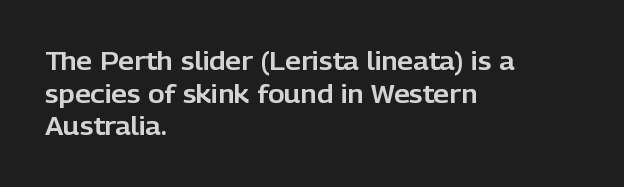
The image shows 25 px text type, upright; set left-aligned, normal line spacing (1.31x), normal letter spacing, not underlined.
